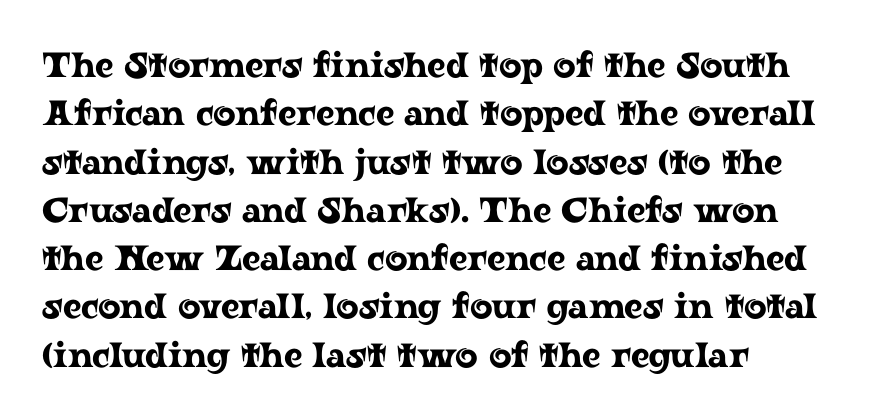
The image shows 35 px wide serif type, upright; set left-aligned, normal line spacing (1.38x), normal letter spacing, not underlined; low stroke contrast and a medium x-height.
